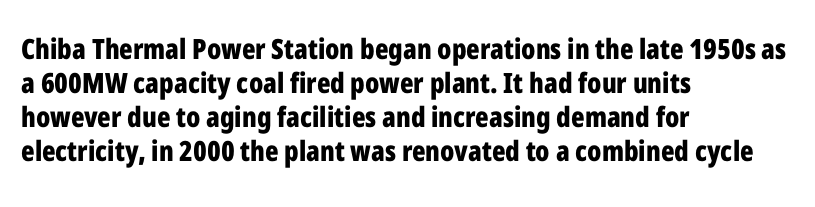
The image shows 28 px bold, condensed sans-serif type, upright; set left-aligned, line spacing 1.21x, normal letter spacing, not underlined; low stroke contrast and a medium x-height.
